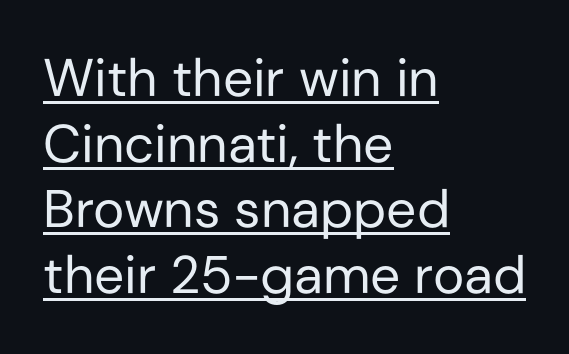
{"serif": "no", "italic": "no", "bold": "no", "weight": "regular", "width": "normal", "stroke_contrast": "low", "x_height": "medium", "monospaced": "no", "underline": "yes", "align": "left", "line_spacing_ratio": 1.24, "letter_spacing": "normal", "letter_spacing_em": 0.0, "glyph_px": 53}
